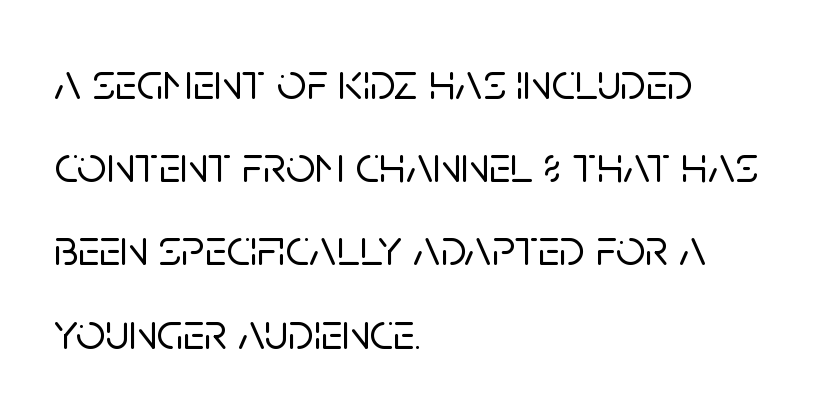
{"serif": "no", "italic": "no", "width": "normal", "stroke_contrast": "low", "x_height": "large", "monospaced": "no", "underline": "no", "align": "left", "line_spacing": "normal", "line_spacing_ratio": 1.6, "letter_spacing": "normal", "letter_spacing_em": 0.0, "glyph_px": 52}
